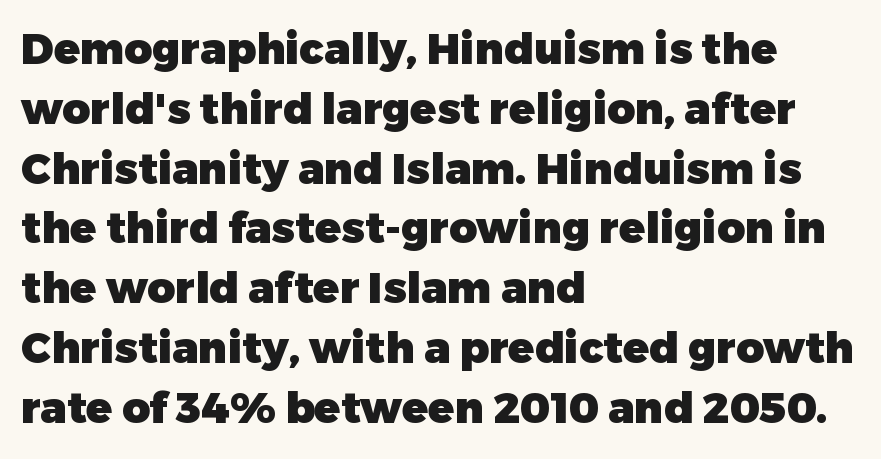
Line starts are locked; line ends wander. Default kerning and tracking; the words read as compact shapes. Vertical strokes here are truly vertical. Quick note: underline off.
